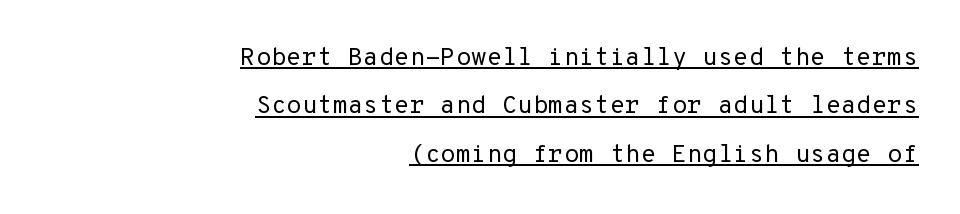
Characters remain perfectly vertical along every line. This sample uses plain, unmodified letter spacing. Weight: not bold — regular or lighter. Somebody hit Ctrl+U on this one — the words are underlined. A typesetter would call this leading open, well beyond the default.
